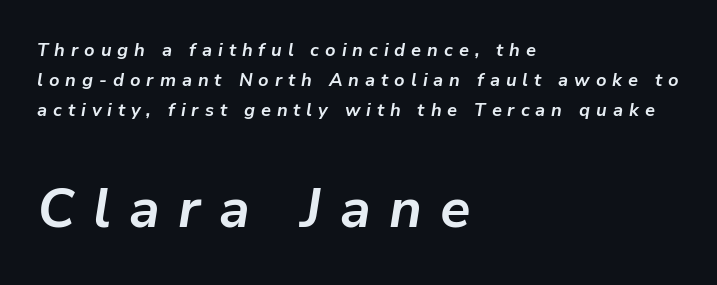
Q: Is the text bold? A: Yes.
Q: Is the text italic (slanted)? A: Yes, it leans right by about 9 degrees.
Q: Is the text underlined? A: No.
Q: How is the paragraph aligned? A: Left-aligned.
Q: Is the spacing between letters normal or unusually wide? A: Unusually wide.
Q: Is the spacing between lines tight, normal or loose? A: Normal.
Q: Which block of text is set in a larger size, the first (top) or the second (bottom)? A: The second (bottom) one.
Q: Width (condensed, normal, or wide)? A: Normal.
Q: Stroke contrast? A: Low.
Q: x-height? A: Medium.
Q: Monospaced? A: No.
